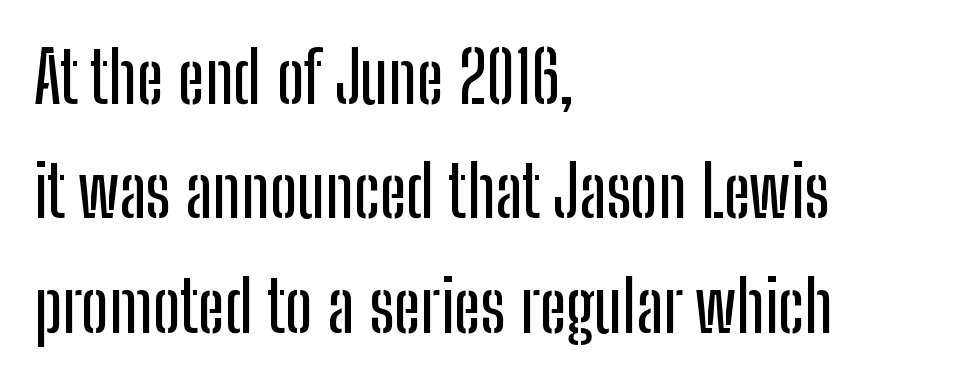
{"serif": "no", "italic": "no", "width": "condensed", "stroke_contrast": "low", "x_height": "medium", "monospaced": "no", "underline": "no", "align": "left", "line_spacing": "normal", "line_spacing_ratio": 1.61, "letter_spacing": "normal", "letter_spacing_em": 0.0, "glyph_px": 71}
